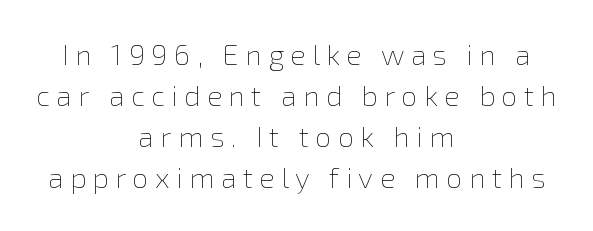
{"italic": "no", "bold": "no", "weight": "thin", "width": "normal", "x_height": "medium", "monospaced": "no", "underline": "no", "align": "center", "line_spacing": "normal", "line_spacing_ratio": 1.41, "letter_spacing": "wide", "letter_spacing_em": 0.22, "glyph_px": 29}
